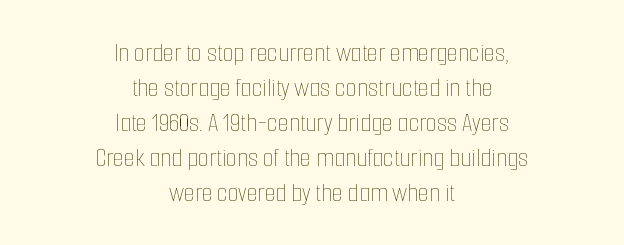
Q: Is the text bold? A: No.
Q: Is the text italic (slanted)? A: No, it is upright.
Q: Is the text underlined? A: No.
Q: How is the paragraph aligned? A: Centered.
Q: Is the spacing between letters normal or unusually wide? A: Normal.
Q: Is the spacing between lines tight, normal or loose? A: Normal.
Q: Width (condensed, normal, or wide)? A: Condensed.
Q: Stroke contrast? A: Low.
Q: x-height? A: Medium.
Q: Monospaced? A: No.
